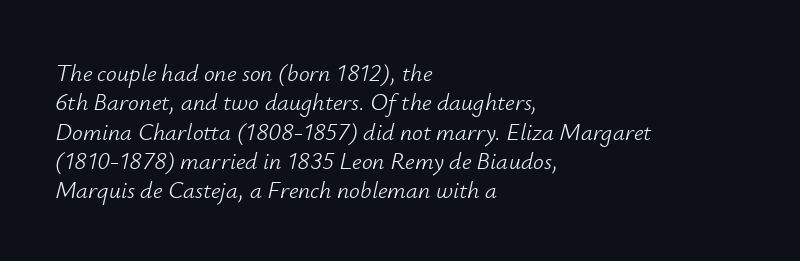
Q: Is the text bold? A: No.
Q: Is the text italic (slanted)? A: Yes, it leans right by about 12 degrees.
Q: Is the text underlined? A: No.
Q: How is the paragraph aligned? A: Left-aligned.
Q: Is the spacing between letters normal or unusually wide? A: Normal.
